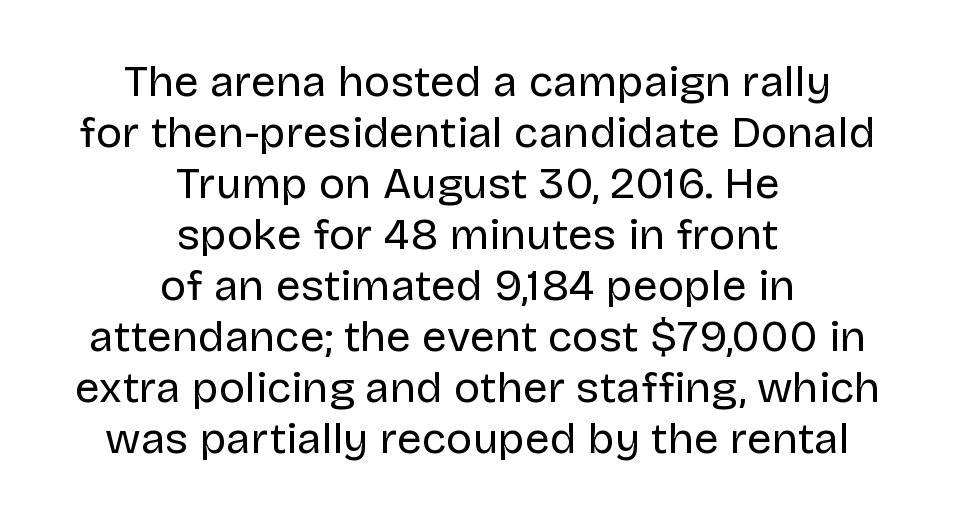
The image shows 44 px regular-weight sans-serif type, upright; set centered, line spacing 1.16x, normal letter spacing, not underlined; low stroke contrast and a large x-height.
